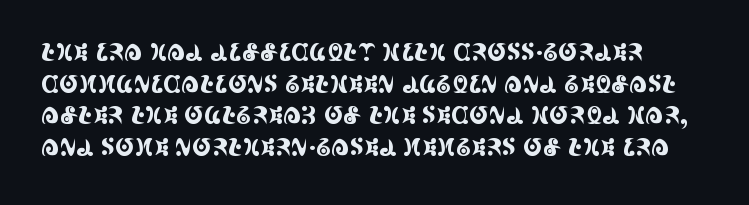
The image shows 23 px text type, upright; set normal line spacing (1.38x), normal letter spacing, not underlined.
